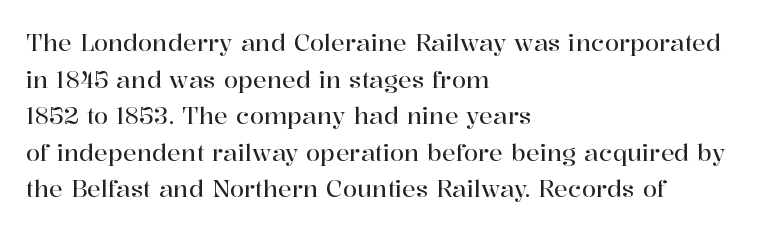
Q: Is the text italic (slanted)? A: No, it is upright.
Q: Is the text underlined? A: No.
Q: How is the paragraph aligned? A: Left-aligned.
Q: Is the spacing between letters normal or unusually wide? A: Normal.
Q: Is the spacing between lines tight, normal or loose? A: Normal.
